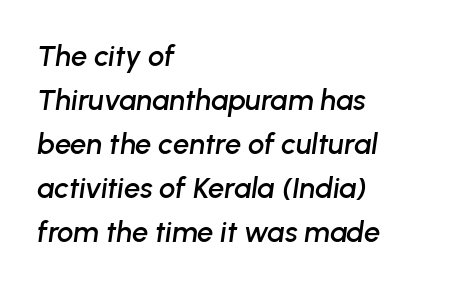
Where is the straight margin? On the left. Does the leading feel generous? No, just average. Is this a fixed-width face? No — the glyphs have proportional, varying widths. The text carries the slant typical of an italic or oblique font. There is no visible air inserted between adjacent glyphs. Descenders are the only things crossing below the line.
